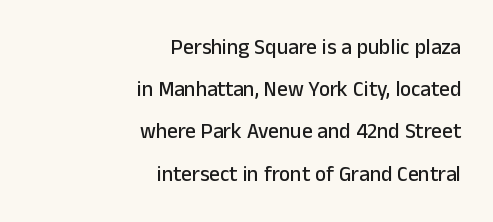
{"italic": "no", "underline": "no", "align": "right", "line_spacing": "loose", "line_spacing_ratio": 2.01, "letter_spacing": "normal", "letter_spacing_em": 0.0, "glyph_px": 21}
